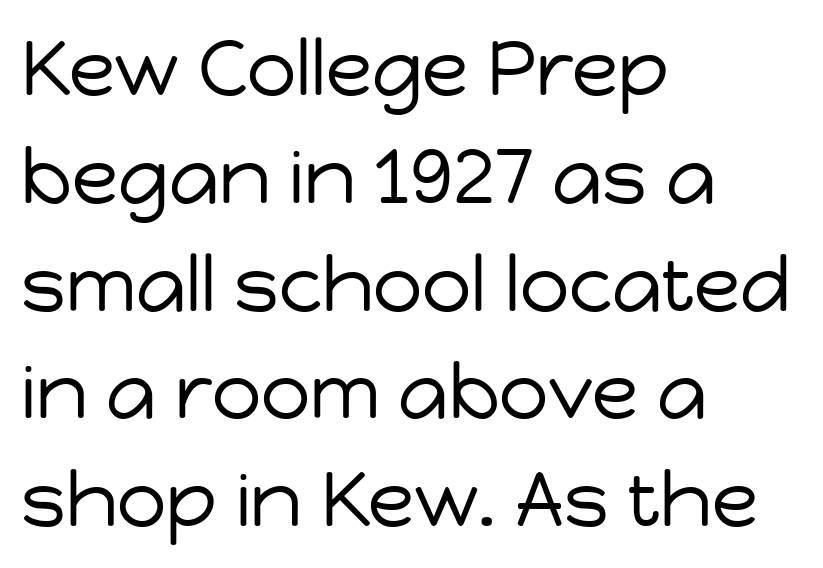
Q: Is the text bold? A: No.
Q: Is the text italic (slanted)? A: No, it is upright.
Q: Is the typeface a serif or a sans-serif typeface? A: Sans-serif.
Q: Is the text underlined? A: No.
Q: How is the paragraph aligned? A: Left-aligned.
Q: Is the spacing between letters normal or unusually wide? A: Normal.
Q: Is the spacing between lines tight, normal or loose? A: Normal.
Q: Width (condensed, normal, or wide)? A: Normal.
Q: Stroke contrast? A: Low.
Q: x-height? A: Medium.
Q: Monospaced? A: No.
